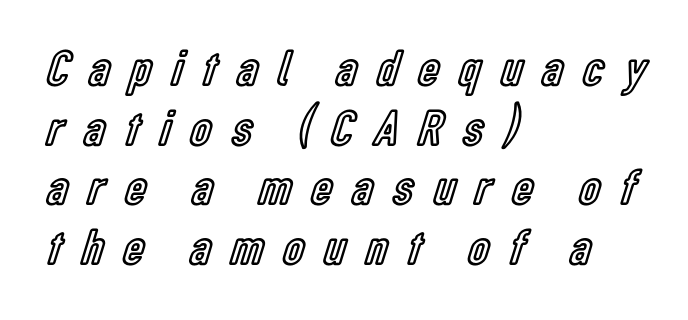
{"width": "condensed", "x_height": "medium", "monospaced": "no", "underline": "no", "align": "left", "line_spacing_ratio": 1.17, "letter_spacing": "wide", "letter_spacing_em": 0.4, "glyph_px": 51}
